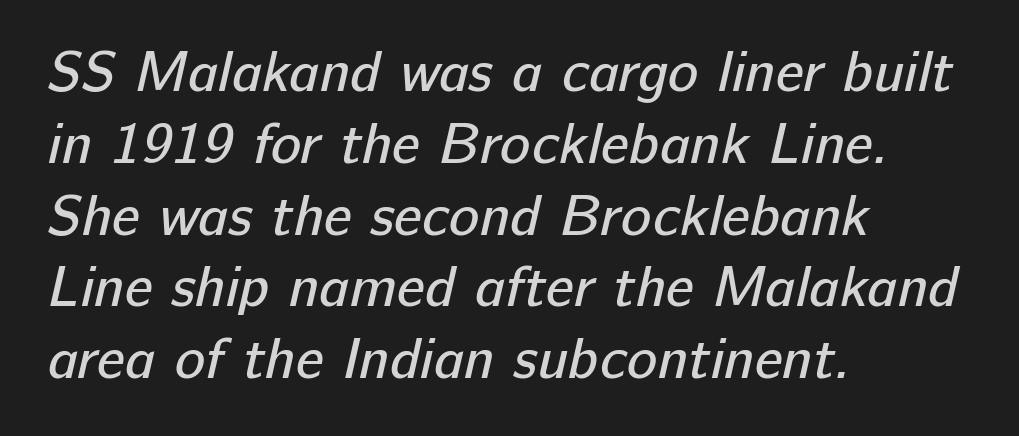
The image shows 57 px regular-weight sans-serif type; set left-aligned, normal line spacing (1.26x), normal letter spacing, not underlined; low stroke contrast and a medium x-height.
